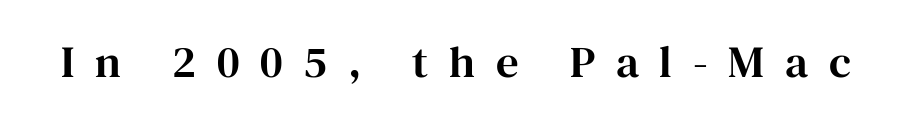
Q: Is the text italic (slanted)? A: No, it is upright.
Q: Is the typeface a serif or a sans-serif typeface? A: Serif.
Q: Is the text underlined? A: No.
Q: Is the spacing between letters normal or unusually wide? A: Unusually wide.
Q: Width (condensed, normal, or wide)? A: Normal.
Q: Stroke contrast? A: High.
Q: x-height? A: Medium.
Q: Monospaced? A: No.
